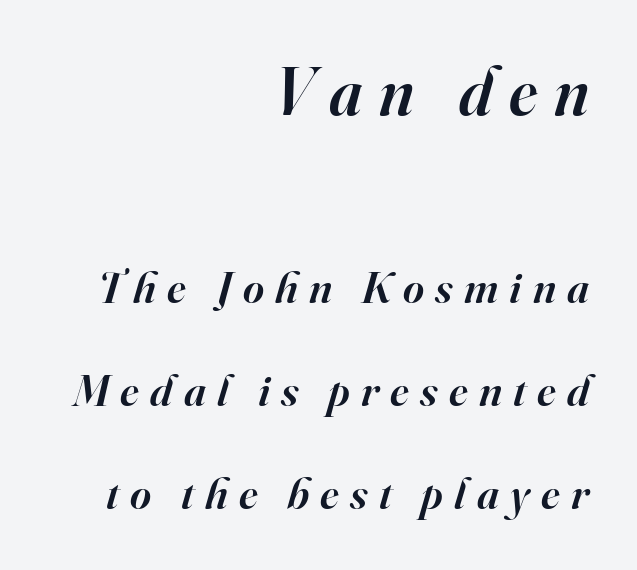
Q: Is the text bold? A: Semi-bold.
Q: Is the text italic (slanted)? A: Yes, it leans right by about 16 degrees.
Q: Is the typeface a serif or a sans-serif typeface? A: Serif.
Q: Is the text underlined? A: No.
Q: How is the paragraph aligned? A: Right-aligned.
Q: Is the spacing between letters normal or unusually wide? A: Unusually wide.
Q: Is the spacing between lines tight, normal or loose? A: Loose.
Q: Which block of text is set in a larger size, the first (top) or the second (bottom)? A: The first (top) one.
Q: Width (condensed, normal, or wide)? A: Normal.
Q: Stroke contrast? A: High.
Q: x-height? A: Small.
Q: Monospaced? A: No.
